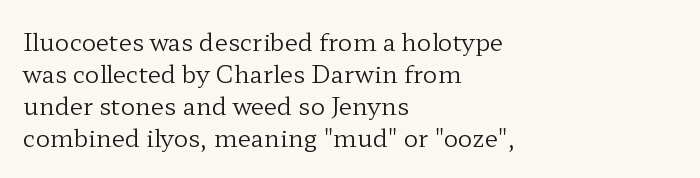
The image shows 24 px text type, upright; set left-aligned, normal line spacing (1.34x), normal letter spacing, not underlined.
